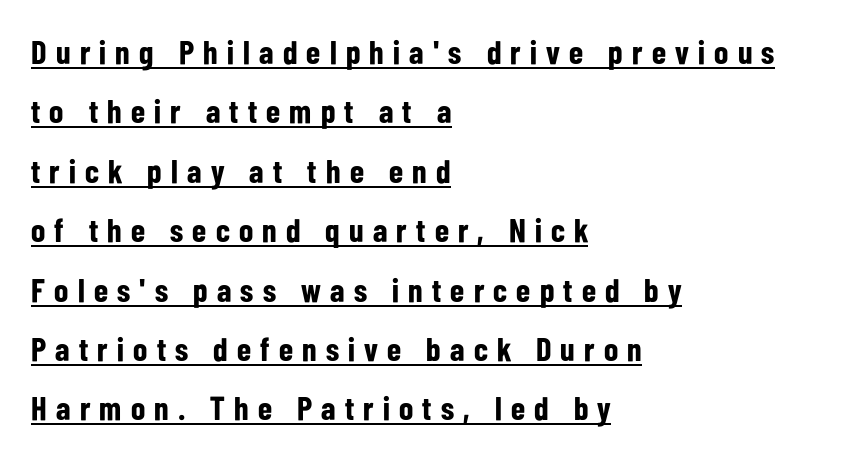
{"serif": "no", "italic": "no", "bold": "yes", "weight": "bold", "width": "condensed", "stroke_contrast": "low", "x_height": "medium", "monospaced": "no", "underline": "yes", "align": "left", "line_spacing_ratio": 1.8, "letter_spacing": "wide", "letter_spacing_em": 0.28, "glyph_px": 33}
